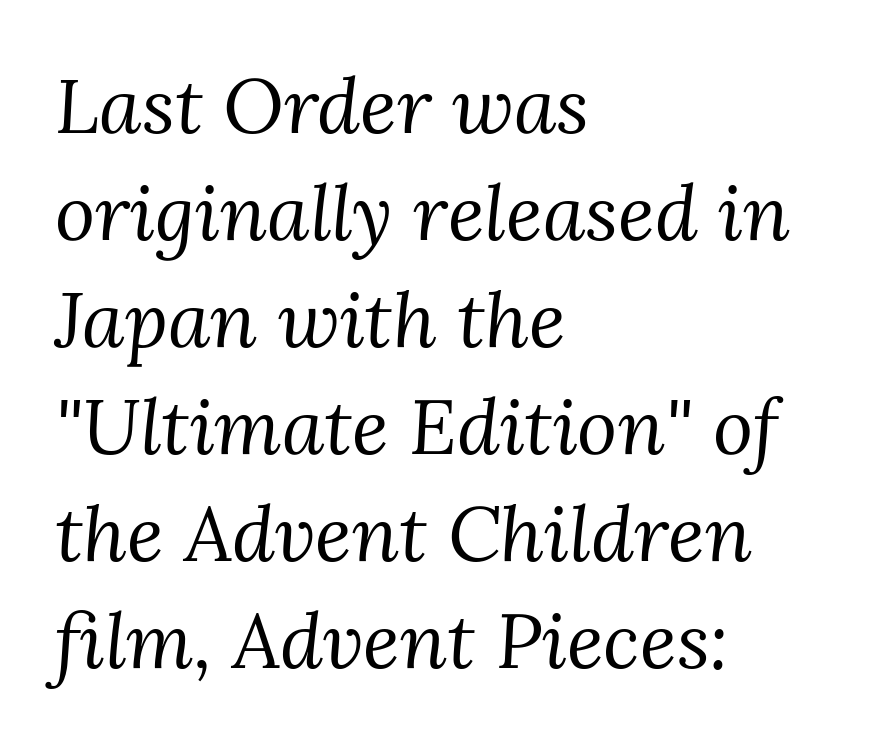
The image shows 77 px regular-weight serif type, italic (leaning right); set left-aligned, normal line spacing (1.39x), normal letter spacing, not underlined; medium stroke contrast and a medium x-height.
